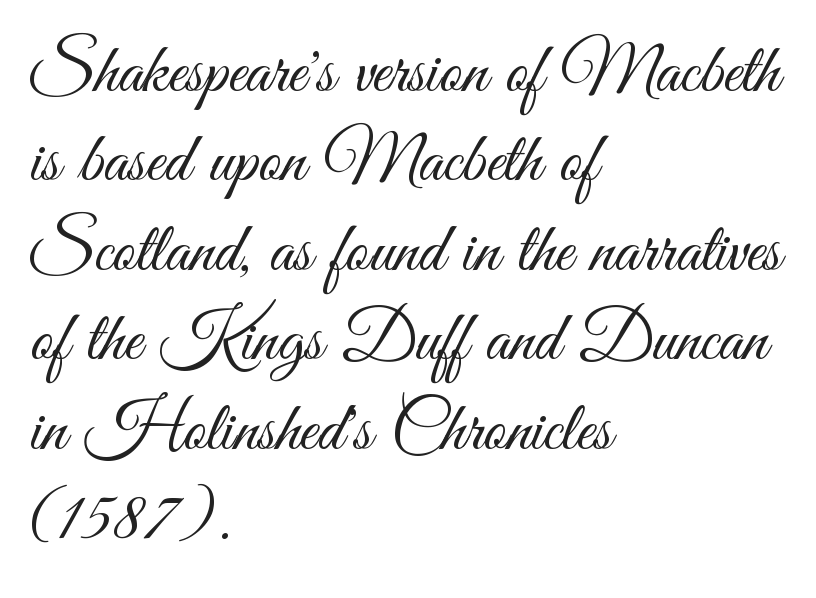
Q: Is the text bold? A: No.
Q: Is the text italic (slanted)? A: Yes.
Q: Is the typeface a serif or a sans-serif typeface? A: Sans-serif.
Q: Is the text underlined? A: No.
Q: How is the paragraph aligned? A: Left-aligned.
Q: Is the spacing between letters normal or unusually wide? A: Normal.
Q: Is the spacing between lines tight, normal or loose? A: Normal.
Q: Width (condensed, normal, or wide)? A: Condensed.
Q: Stroke contrast? A: Medium.
Q: x-height? A: Small.
Q: Monospaced? A: No.
